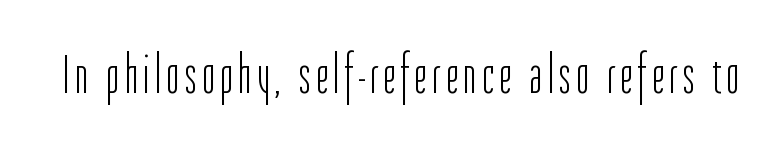
Q: Is the text bold? A: No.
Q: Is the text italic (slanted)? A: No, it is upright.
Q: Is the typeface a serif or a sans-serif typeface? A: Sans-serif.
Q: Is the text underlined? A: No.
Q: Width (condensed, normal, or wide)? A: Condensed.
Q: Stroke contrast? A: Low.
Q: x-height? A: Medium.
Q: Monospaced? A: No.
